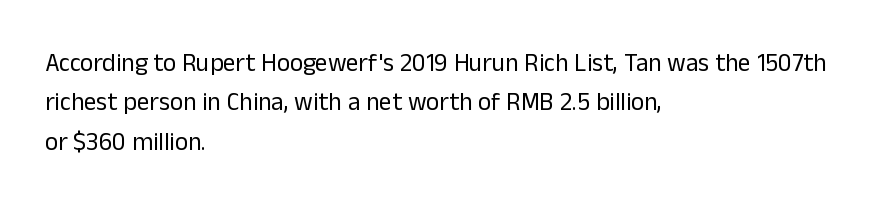
{"italic": "no", "bold": "no", "underline": "no", "align": "left", "line_spacing": "normal", "line_spacing_ratio": 1.58, "letter_spacing": "normal", "letter_spacing_em": 0.0, "glyph_px": 25}
